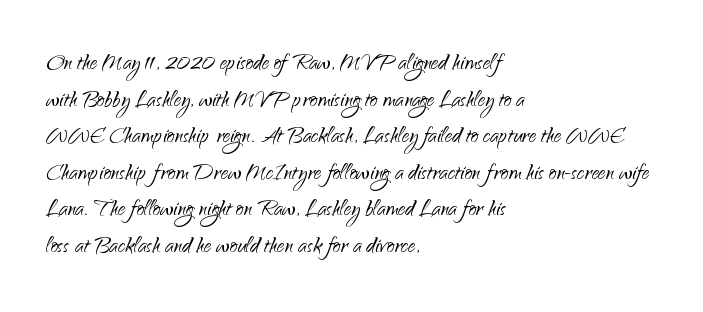
Q: Is the text bold? A: No.
Q: Is the text italic (slanted)? A: Yes.
Q: Is the typeface a serif or a sans-serif typeface? A: Sans-serif.
Q: Is the text underlined? A: No.
Q: How is the paragraph aligned? A: Left-aligned.
Q: Is the spacing between letters normal or unusually wide? A: Normal.
Q: Is the spacing between lines tight, normal or loose? A: Normal.
Q: Width (condensed, normal, or wide)? A: Normal.
Q: Stroke contrast? A: Low.
Q: x-height? A: Small.
Q: Monospaced? A: No.
